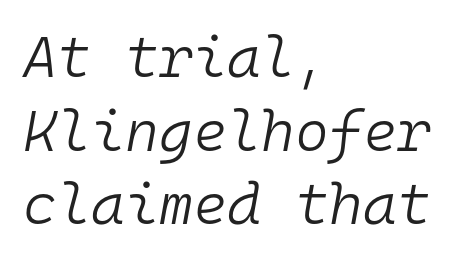
Q: Is the text bold? A: No.
Q: Is the text italic (slanted)? A: Yes, it leans right by about 10 degrees.
Q: Is the text underlined? A: No.
Q: How is the paragraph aligned? A: Left-aligned.
Q: Is the spacing between letters normal or unusually wide? A: Normal.
Q: Is the spacing between lines tight, normal or loose? A: Normal.
Q: Width (condensed, normal, or wide)? A: Normal.
Q: Stroke contrast? A: Low.
Q: x-height? A: Medium.
Q: Monospaced? A: Yes.
